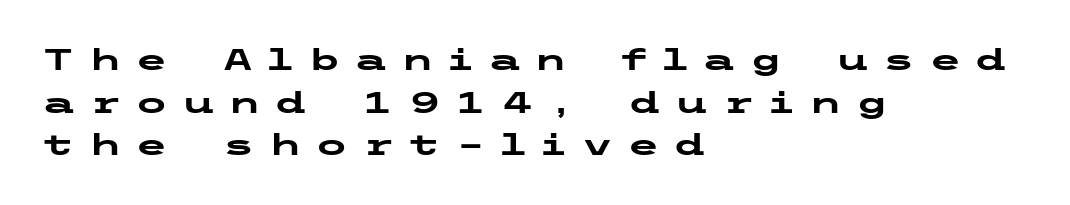
The image shows 30 px heavy, wide sans-serif type, upright; set left-aligned, normal line spacing (1.42x), unusually wide letter spacing (+0.45 em), not underlined; low stroke contrast and a medium x-height.
